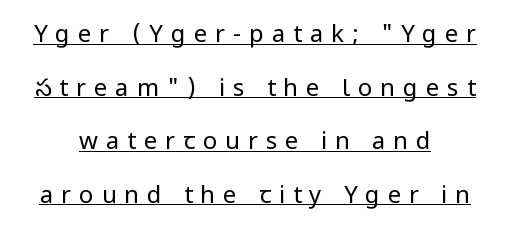
The image shows 24 px text type, upright; set loose line spacing (2.23x), unusually wide letter spacing (+0.33 em), underlined.
